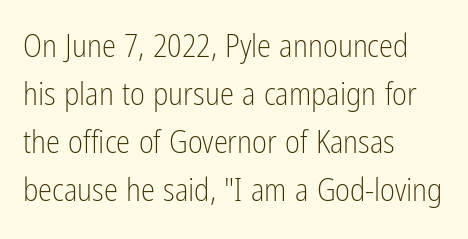
Each line starts at the same left margin while the right side varies. Stems and bowls with no extra thickness — not bold. I'd call this a sans setting — the letters go barefoot. Notice how the stems are strictly vertical — no italics here. Default kerning and tracking; the words read as compact shapes.
